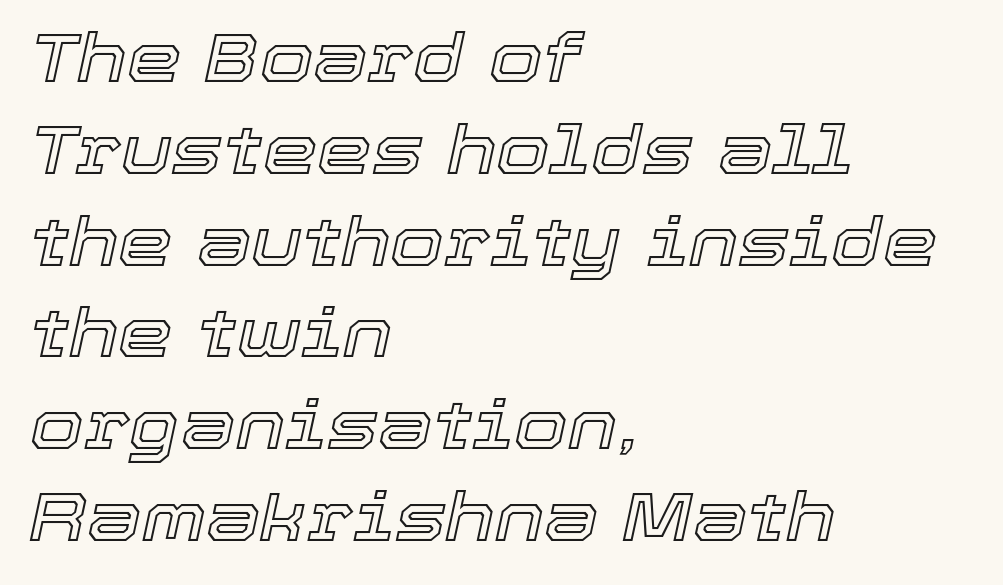
The image shows 69 px text type, italic (leaning right); set left-aligned, normal line spacing (1.33x), normal letter spacing, not underlined; a medium x-height.
